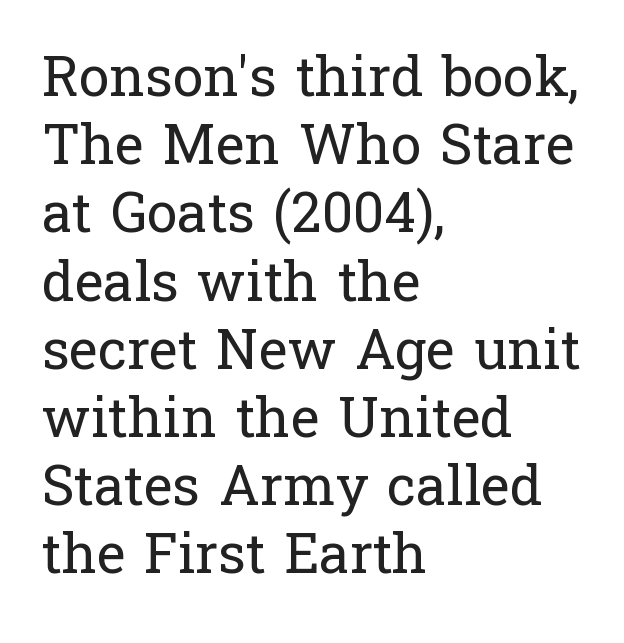
The cut favours lightness, reaching ordinary text weight at its darkest. This is roman type, the default non-slanted kind. Nothing unusual about the tracking: characters are spaced as the font intends. Clear beneath every line of the passage. This sample has the flowing, uneven cadence of proportional lettering. Does the copy run flush right? No — it runs flush left.
